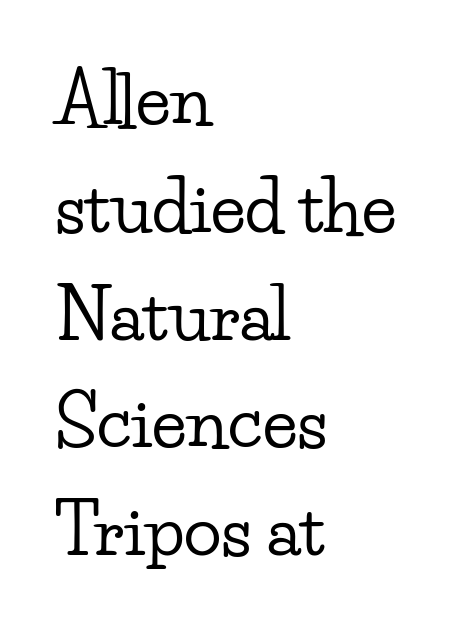
Reading down the block, your eye returns to a fixed left position each line. Do the characters align in a grid? No, the font is proportional. Quick note: not italic, upright. A clean baseline with only descenders dipping below it. In terms of leading, this rendering sits right in the middle. No extra tracking has been applied to these lines.
